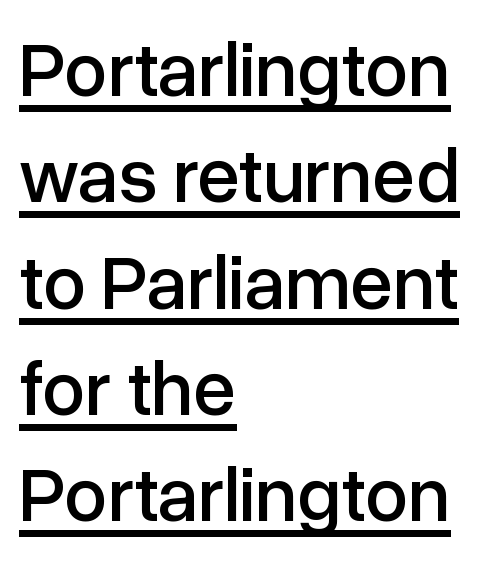
Q: Is the text italic (slanted)? A: No, it is upright.
Q: Is the typeface a serif or a sans-serif typeface? A: Sans-serif.
Q: Is the text underlined? A: Yes.
Q: How is the paragraph aligned? A: Left-aligned.
Q: Is the spacing between letters normal or unusually wide? A: Normal.
Q: Is the spacing between lines tight, normal or loose? A: Normal.
Q: Width (condensed, normal, or wide)? A: Normal.
Q: Stroke contrast? A: Low.
Q: x-height? A: Medium.
Q: Monospaced? A: No.
